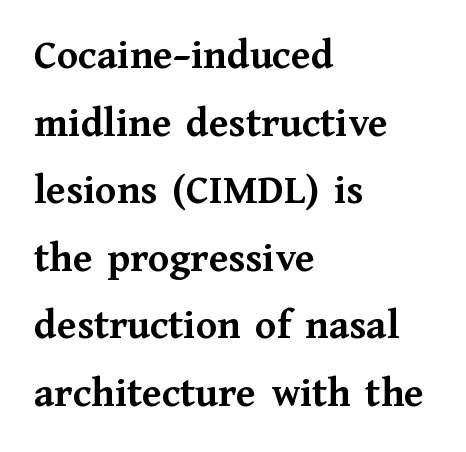
Type style note: has serifs. Rendered with straight, roman letterforms. The rows are spaced the way most documents space them. The area under the type is left untouched. Strokes here are thick enough to call this a true bold.
